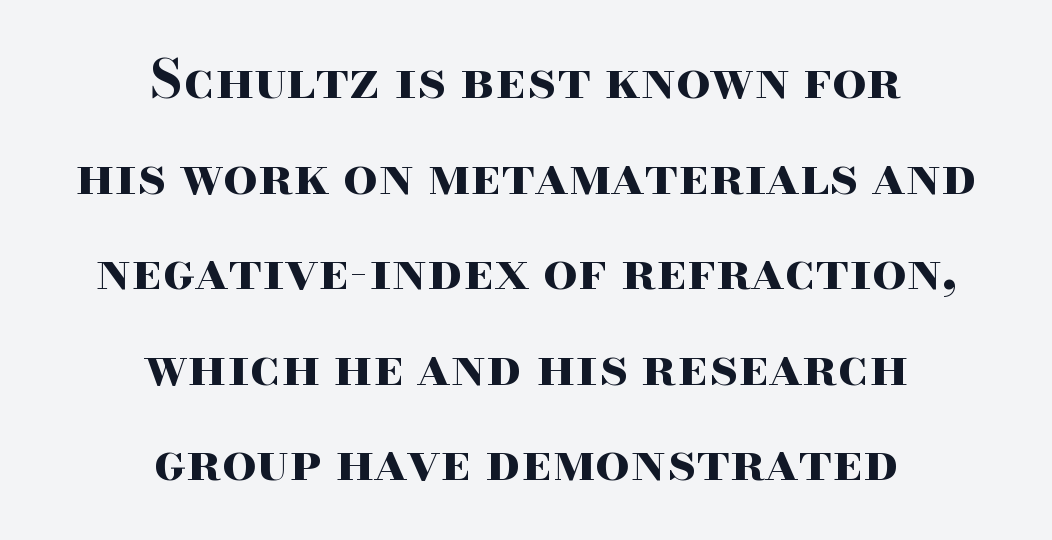
{"serif": "yes", "italic": "no", "bold": "yes", "weight": "bold", "width": "wide", "stroke_contrast": "high", "x_height": "small", "monospaced": "no", "underline": "no", "align": "center", "line_spacing_ratio": 1.77, "letter_spacing": "normal", "letter_spacing_em": 0.0, "glyph_px": 54}
